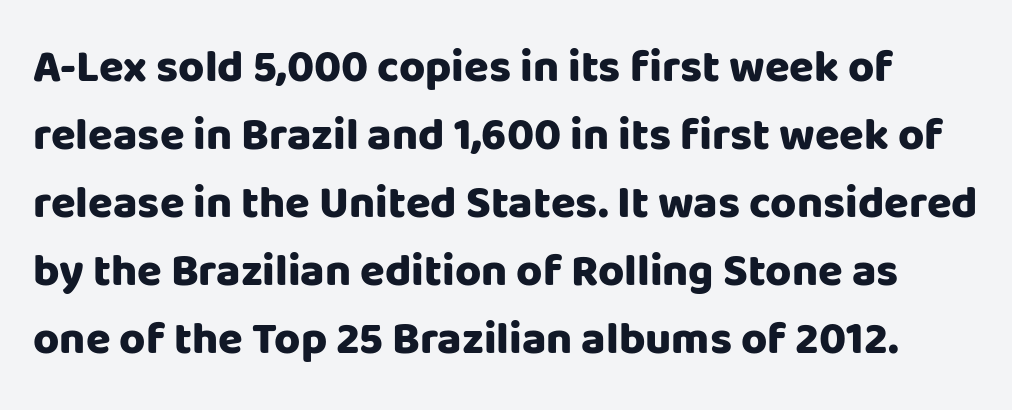
Q: Is the text bold? A: Yes.
Q: Is the text italic (slanted)? A: No, it is upright.
Q: Is the typeface a serif or a sans-serif typeface? A: Sans-serif.
Q: Is the text underlined? A: No.
Q: Is the spacing between letters normal or unusually wide? A: Normal.
Q: Is the spacing between lines tight, normal or loose? A: Normal.
Q: Width (condensed, normal, or wide)? A: Normal.
Q: Stroke contrast? A: Low.
Q: x-height? A: Large.
Q: Monospaced? A: No.
